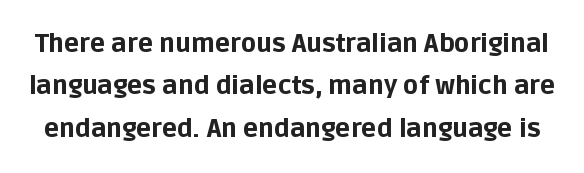
{"italic": "no", "bold": "yes", "underline": "no", "line_spacing": "normal", "line_spacing_ratio": 1.7, "letter_spacing": "normal", "letter_spacing_em": 0.0, "glyph_px": 25}
